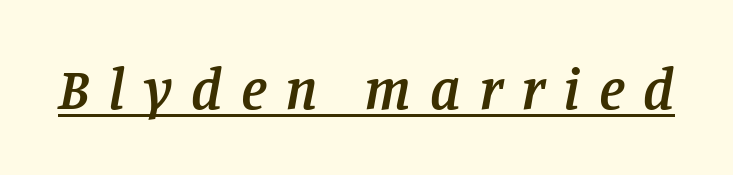
Q: Is the text bold? A: Semi-bold.
Q: Is the text italic (slanted)? A: Yes, it leans right by about 11 degrees.
Q: Is the typeface a serif or a sans-serif typeface? A: Serif.
Q: Is the text underlined? A: Yes.
Q: Is the spacing between letters normal or unusually wide? A: Unusually wide.
Q: Width (condensed, normal, or wide)? A: Normal.
Q: Stroke contrast? A: Low.
Q: x-height? A: Large.
Q: Monospaced? A: No.
